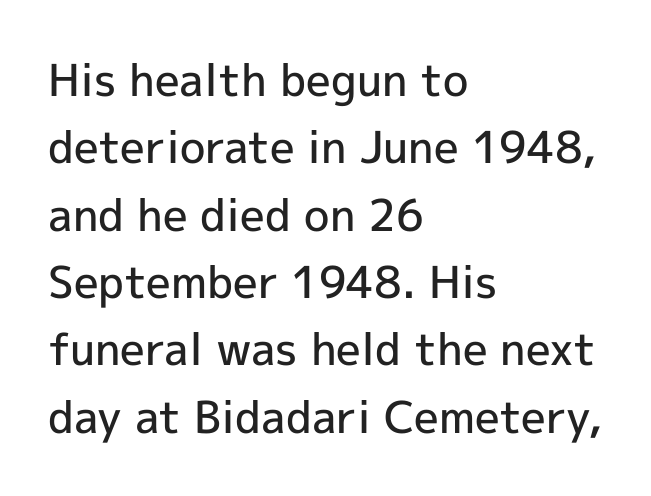
Q: Is the text bold? A: Semi-bold.
Q: Is the text italic (slanted)? A: No, it is upright.
Q: Is the typeface a serif or a sans-serif typeface? A: Sans-serif.
Q: Is the text underlined? A: No.
Q: How is the paragraph aligned? A: Left-aligned.
Q: Is the spacing between letters normal or unusually wide? A: Normal.
Q: Is the spacing between lines tight, normal or loose? A: Normal.
Q: Width (condensed, normal, or wide)? A: Normal.
Q: x-height? A: Medium.
Q: Monospaced? A: No.
